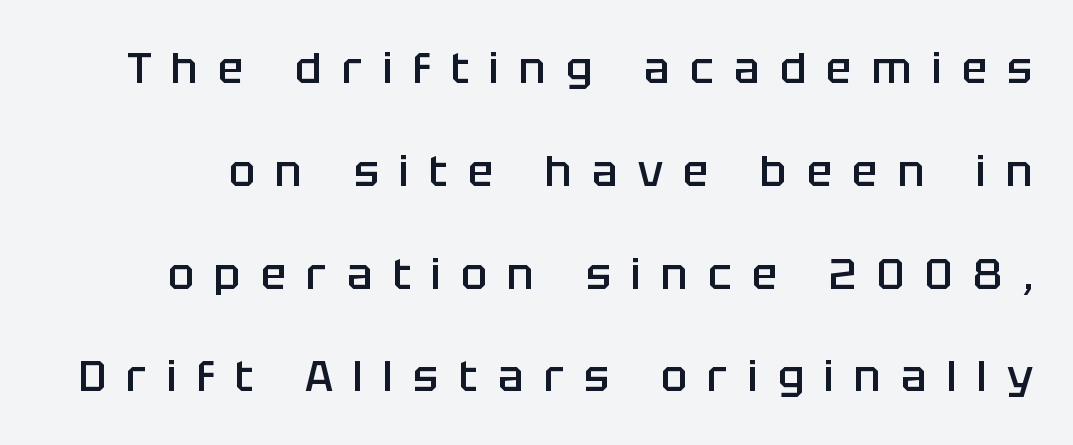
These lines are rendered in a variable-pitch font. The typesetting leans somewhat heavy: a semibold. Note: no serifs on the glyphs. The typography opts for an upright posture over an oblique one. The specimen omits any rule beneath the text block's lines. The face used here is rendered with a markedly widened letterfit.
